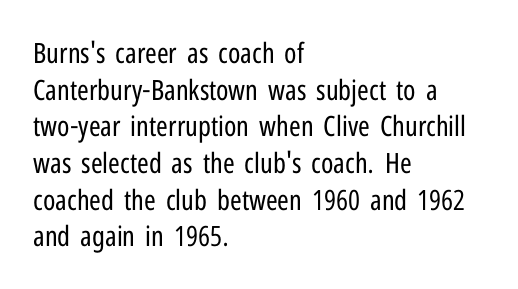
The image shows 28 px regular-weight, condensed sans-serif type, upright; set left-aligned, normal line spacing (1.31x), normal letter spacing, not underlined; low stroke contrast and a medium x-height.
